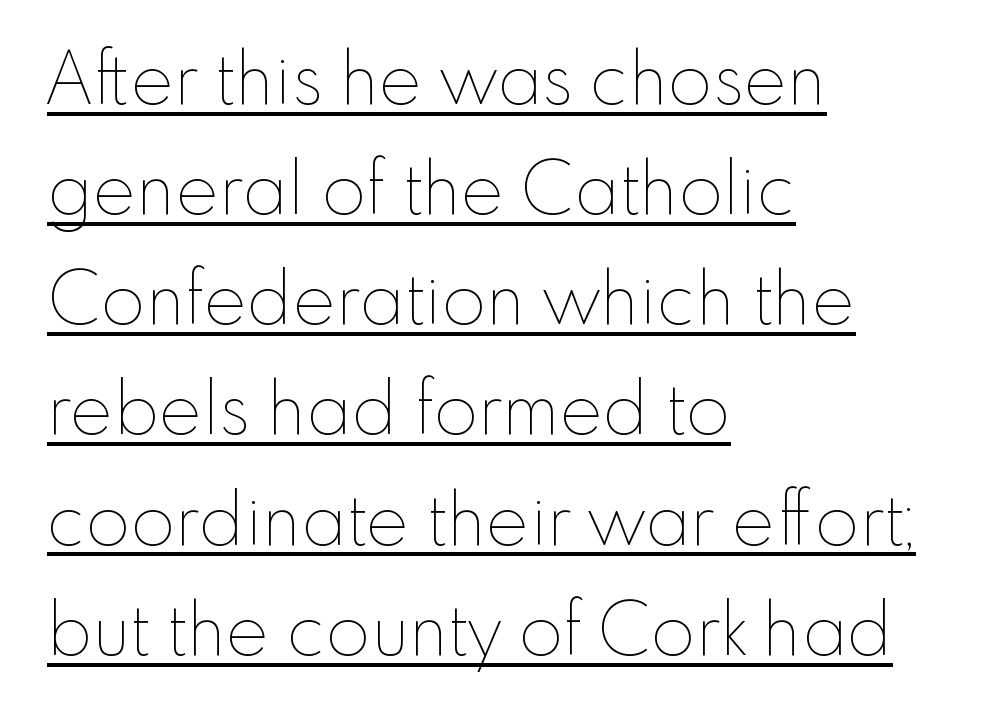
{"italic": "no", "bold": "no", "weight": "thin", "width": "normal", "stroke_contrast": "low", "x_height": "small", "monospaced": "no", "underline": "yes", "align": "left", "line_spacing": "normal", "line_spacing_ratio": 1.53, "letter_spacing": "normal", "letter_spacing_em": 0.0, "glyph_px": 72}
